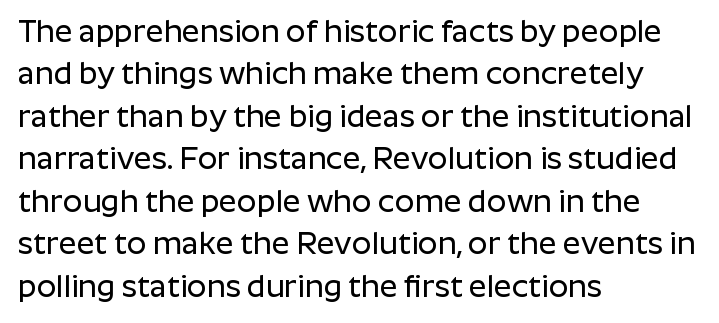
{"serif": "no", "italic": "no", "width": "normal", "stroke_contrast": "low", "x_height": "medium", "monospaced": "no", "underline": "no", "align": "left", "line_spacing": "normal", "line_spacing_ratio": 1.37, "letter_spacing": "normal", "letter_spacing_em": 0.0, "glyph_px": 31}
